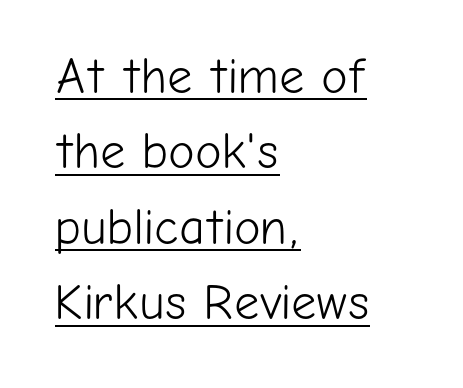
Q: Is the text bold? A: No.
Q: Is the text italic (slanted)? A: No, it is upright.
Q: Is the typeface a serif or a sans-serif typeface? A: Sans-serif.
Q: Is the text underlined? A: Yes.
Q: How is the paragraph aligned? A: Left-aligned.
Q: Is the spacing between letters normal or unusually wide? A: Normal.
Q: Is the spacing between lines tight, normal or loose? A: Normal.
Q: Width (condensed, normal, or wide)? A: Normal.
Q: Stroke contrast? A: Low.
Q: x-height? A: Medium.
Q: Monospaced? A: No.
